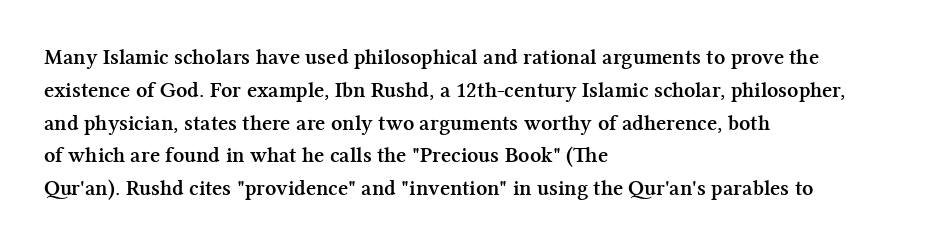
Nobody touched the tracking dial on this one. Alignment: flush left. Tall strokes in this sample are plumb rather than angled. Weight: bold.
